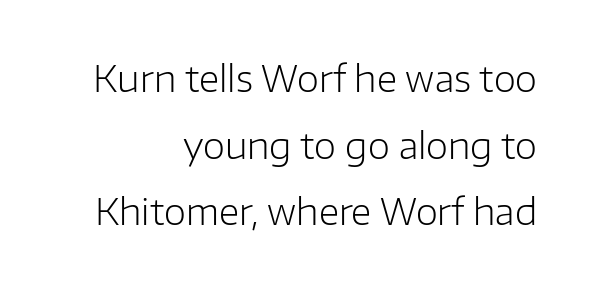
The image shows 36 px light sans-serif type, upright; set right-aligned, line spacing 1.85x, normal letter spacing, not underlined; low stroke contrast and a medium x-height.
